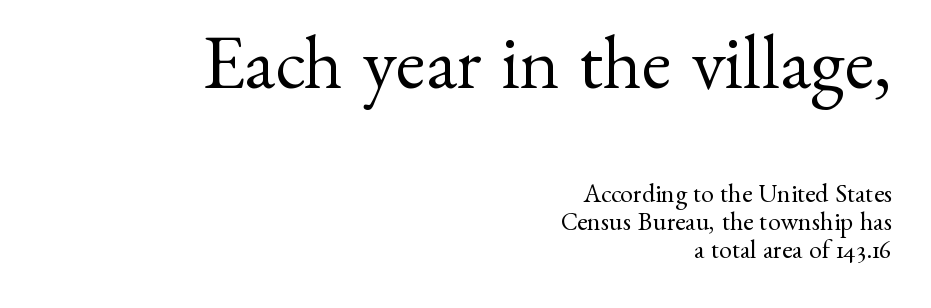
{"serif": "yes", "italic": "no", "bold": "no", "weight": "regular", "width": "normal", "stroke_contrast": "medium", "x_height": "small", "monospaced": "no", "underline": "no", "align": "right", "line_spacing": "tight", "line_spacing_ratio": 1.09, "letter_spacing": "normal", "letter_spacing_em": 0.0, "larger_block": "first", "size_ratio": 2.96, "glyph_px": 77}
